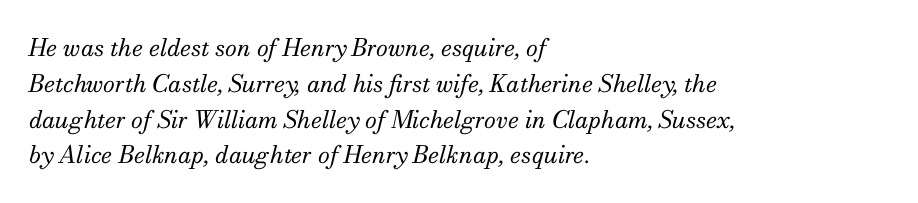
Q: Is the text bold? A: No.
Q: Is the text italic (slanted)? A: Yes, it leans right by about 13 degrees.
Q: Is the text underlined? A: No.
Q: How is the paragraph aligned? A: Left-aligned.
Q: Is the spacing between letters normal or unusually wide? A: Normal.
Q: Is the spacing between lines tight, normal or loose? A: Normal.
